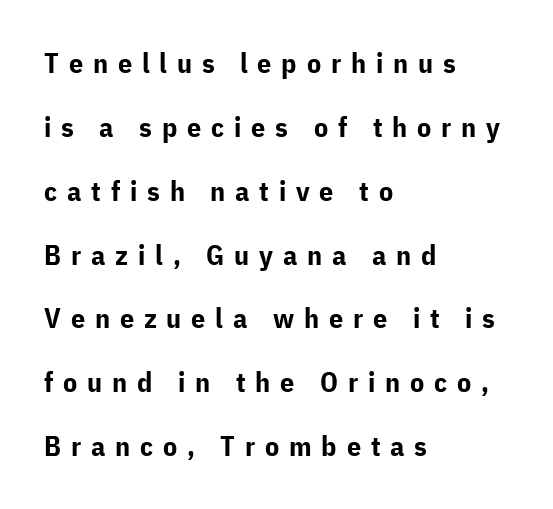
Left-aligned paragraph, ragged on the right. A full-strength bold gives these letters their thick strokes. Glyph-to-glyph distance is far greater than everyday printed text. Looks like regular typesetting: each glyph gets only the width it needs. Serif or sans? Sans — the stroke terminals are bare. Unmarked baselines from the first word to the last.
